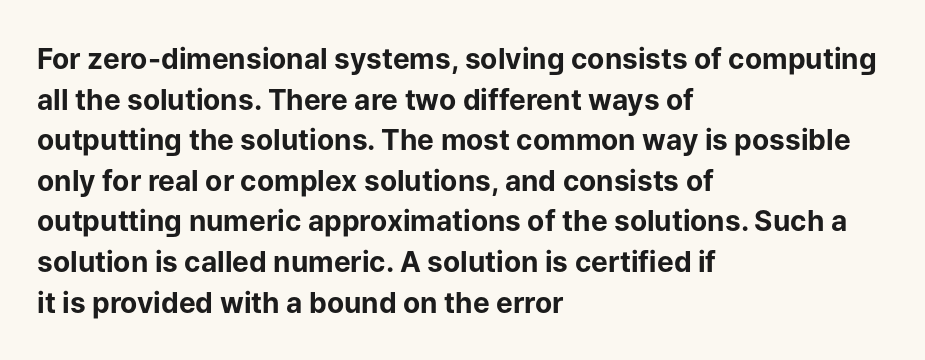
The image shows 28 px bold sans-serif type, upright; set left-aligned, normal line spacing (1.45x), normal letter spacing, not underlined; low stroke contrast and a medium x-height.
